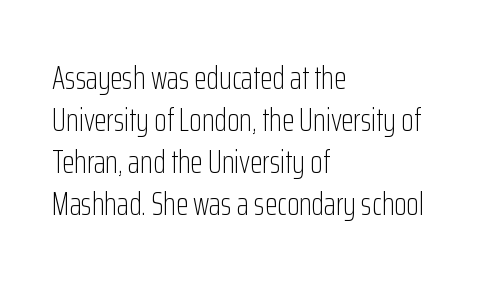
The image shows 32 px light, condensed sans-serif type, upright; set left-aligned, normal line spacing (1.31x), normal letter spacing, not underlined; low stroke contrast and a medium x-height.
